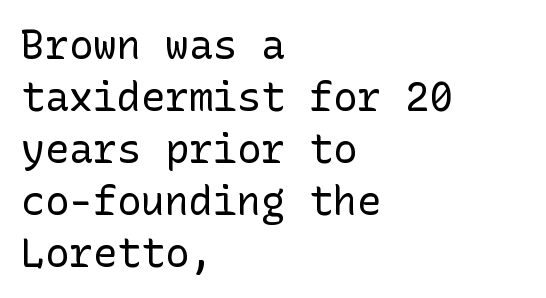
The image shows 40 px regular-weight sans-serif type, upright; set left-aligned, normal line spacing (1.3x), normal letter spacing, not underlined; low stroke contrast and a medium x-height.
